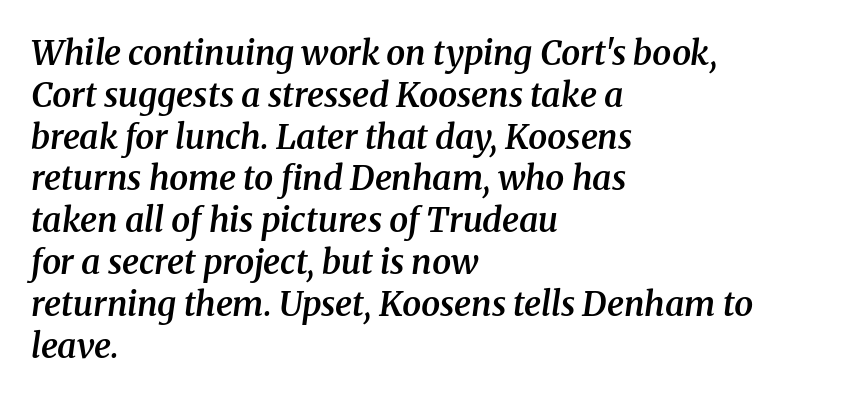
The image shows 34 px semibold serif type, italic (leaning right); set left-aligned, line spacing 1.23x, normal letter spacing, not underlined; medium stroke contrast and a medium x-height.
